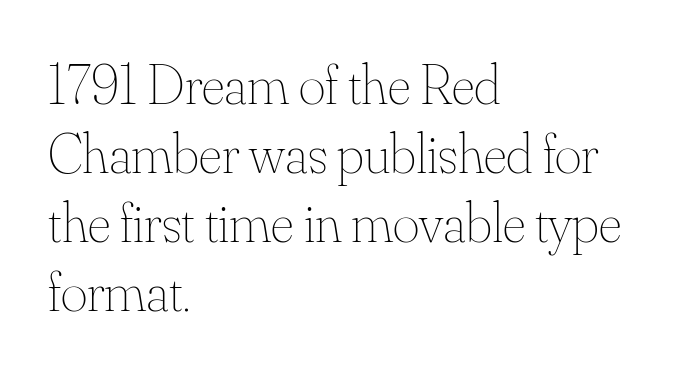
The image shows 57 px thin type, upright; set left-aligned, line spacing 1.21x, normal letter spacing, not underlined; medium stroke contrast and a small x-height.
